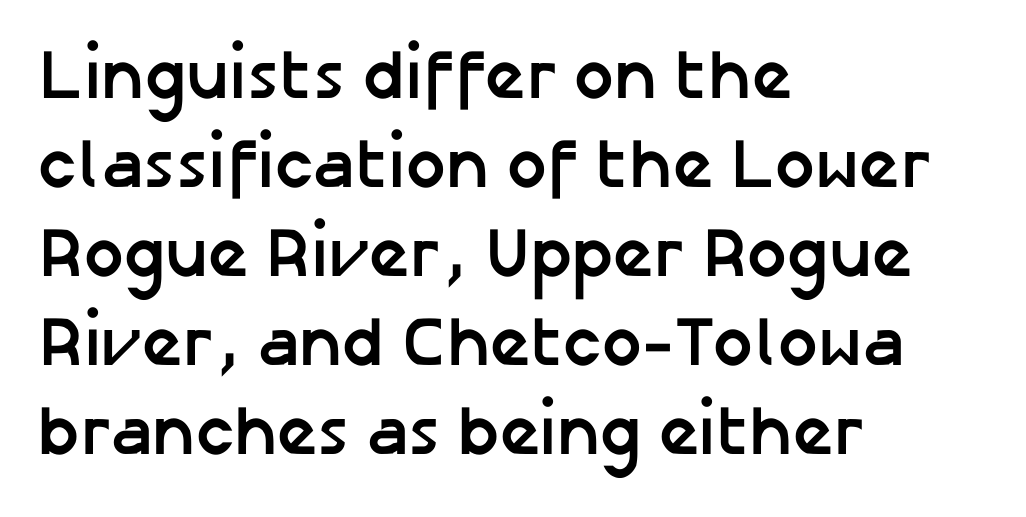
Q: Is the text bold? A: Yes.
Q: Is the text italic (slanted)? A: No, it is upright.
Q: Is the typeface a serif or a sans-serif typeface? A: Sans-serif.
Q: Is the text underlined? A: No.
Q: How is the paragraph aligned? A: Left-aligned.
Q: Is the spacing between letters normal or unusually wide? A: Normal.
Q: Is the spacing between lines tight, normal or loose? A: Normal.
Q: Width (condensed, normal, or wide)? A: Normal.
Q: Stroke contrast? A: Low.
Q: x-height? A: Medium.
Q: Monospaced? A: No.
